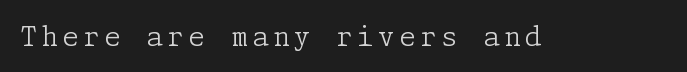
The image shows 27 px text type, upright; set not underlined.
